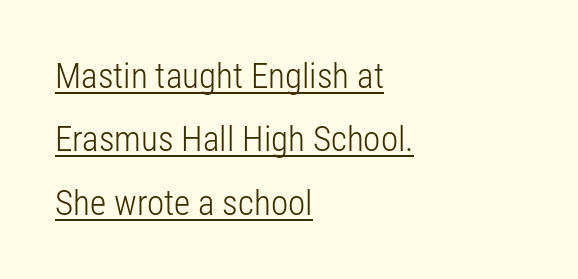
{"serif": "no", "italic": "no", "bold": "no", "weight": "light", "width": "condensed", "stroke_contrast": "low", "x_height": "medium", "monospaced": "no", "underline": "yes", "align": "left", "line_spacing_ratio": 1.81, "letter_spacing": "normal", "letter_spacing_em": 0.0, "glyph_px": 35}
